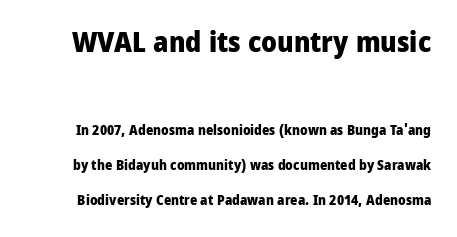
Q: Is the text bold? A: Yes.
Q: Is the text italic (slanted)? A: No, it is upright.
Q: Is the typeface a serif or a sans-serif typeface? A: Sans-serif.
Q: Is the text underlined? A: No.
Q: Is the spacing between letters normal or unusually wide? A: Normal.
Q: Is the spacing between lines tight, normal or loose? A: Loose.
Q: Which block of text is set in a larger size, the first (top) or the second (bottom)? A: The first (top) one.
Q: Width (condensed, normal, or wide)? A: Normal.
Q: Stroke contrast? A: Low.
Q: x-height? A: Medium.
Q: Monospaced? A: No.
